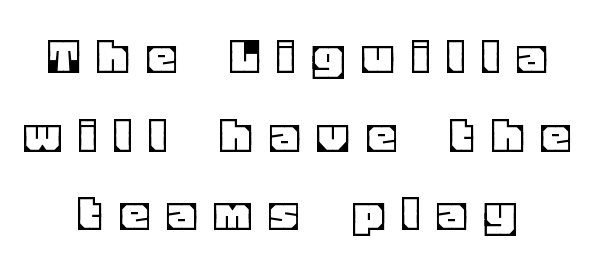
The image shows 55 px text type, upright; set centered, normal line spacing (1.43x), unusually wide letter spacing (+0.37 em), not underlined; a large x-height.
